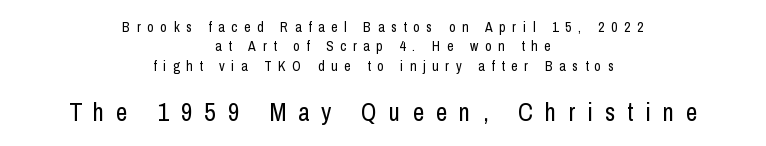
{"italic": "no", "bold": "no", "underline": "no", "align": "center", "line_spacing": "normal", "line_spacing_ratio": 1.38, "letter_spacing": "wide", "letter_spacing_em": 0.48, "larger_block": "second", "size_ratio": 1.79, "glyph_px": 25}
